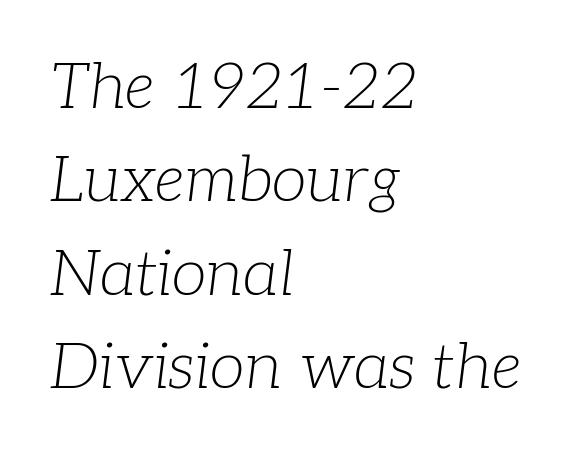
{"serif": "yes", "italic": "yes", "lean": "right", "slant_degrees": 7, "bold": "no", "weight": "light", "width": "normal", "stroke_contrast": "low", "x_height": "medium", "monospaced": "no", "underline": "no", "align": "left", "line_spacing": "normal", "line_spacing_ratio": 1.46, "letter_spacing": "normal", "letter_spacing_em": 0.0, "glyph_px": 64}
